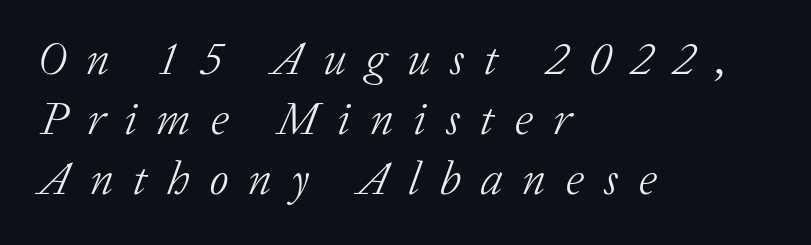
Q: Is the text bold? A: No.
Q: Is the text italic (slanted)? A: Yes, it leans right by about 20 degrees.
Q: Is the typeface a serif or a sans-serif typeface? A: Serif.
Q: Is the text underlined? A: No.
Q: How is the paragraph aligned? A: Left-aligned.
Q: Is the spacing between letters normal or unusually wide? A: Unusually wide.
Q: Is the spacing between lines tight, normal or loose? A: Normal.
Q: Width (condensed, normal, or wide)? A: Normal.
Q: Stroke contrast? A: Low.
Q: x-height? A: Medium.
Q: Monospaced? A: No.
